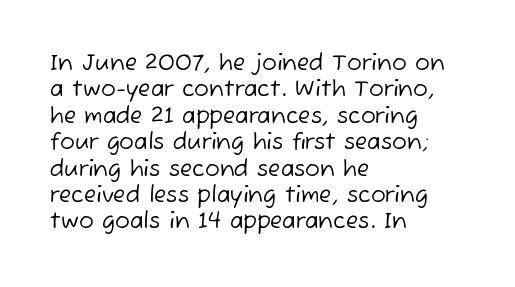
The image shows 22 px text type; set left-aligned, line spacing 1.2x, normal letter spacing, not underlined.
